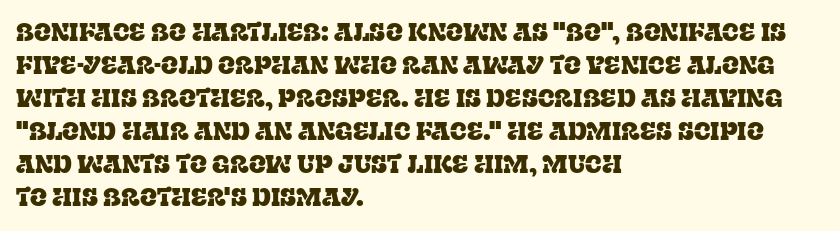
{"italic": "no", "underline": "no", "align": "left", "line_spacing": "normal", "line_spacing_ratio": 1.32, "letter_spacing": "normal", "letter_spacing_em": 0.0, "glyph_px": 25}
